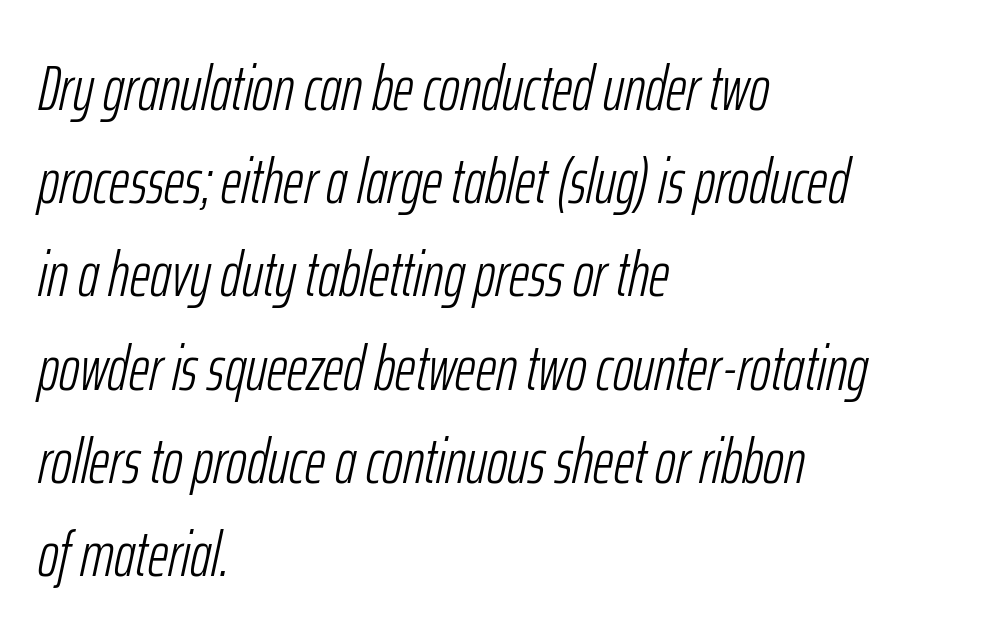
Spacing verdict: proportional, widths tailored to each character. Every row of glyphs begins at an identical x-position on the left. Slant detected: the letters are inclined. Short note: letters normally spaced. The specimen omits any rule beneath the text block's lines. The weight would be labelled regular, book, light, or lighter still.
